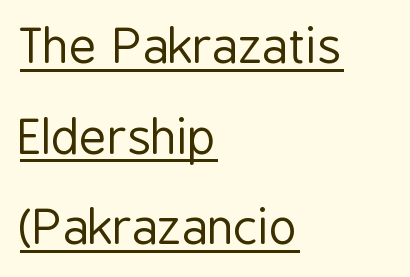
Look at the tracking — it's just the regular setting, nothing added. Looks like regular typesetting: each glyph gets only the width it needs. The rag falls on the right side of this text block. The glyphs in this specimen are sans serif. Each stroke keeps to a modest, everyday thickness or less. A typographer would call this underscored text.
